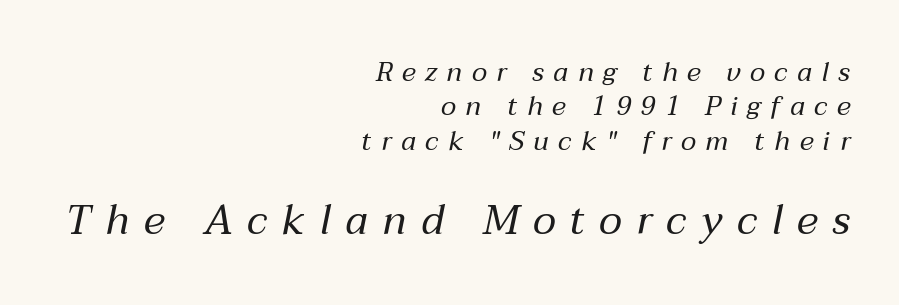
The typesetting does not lean heavy: it is not bold. Spacing verdict: proportional, widths tailored to each character. Observe the lean: these are italic letterforms. Between these two stacked blocks, the lower one wins on size. Rows of type keep a routine distance in the vertical direction.
